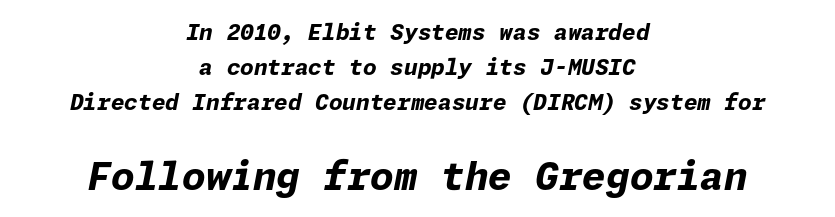
Q: Is the text bold? A: Yes.
Q: Is the text italic (slanted)? A: Yes, it leans right by about 11 degrees.
Q: Is the text underlined? A: No.
Q: How is the paragraph aligned? A: Centered.
Q: Is the spacing between letters normal or unusually wide? A: Normal.
Q: Is the spacing between lines tight, normal or loose? A: Normal.
Q: Which block of text is set in a larger size, the first (top) or the second (bottom)? A: The second (bottom) one.
Q: Width (condensed, normal, or wide)? A: Normal.
Q: Stroke contrast? A: Low.
Q: x-height? A: Medium.
